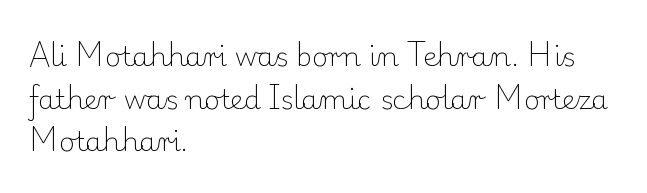
Q: Is the text bold? A: No.
Q: Is the text italic (slanted)? A: No, it is upright.
Q: Is the text underlined? A: No.
Q: How is the paragraph aligned? A: Left-aligned.
Q: Is the spacing between letters normal or unusually wide? A: Normal.
Q: Is the spacing between lines tight, normal or loose? A: Normal.
